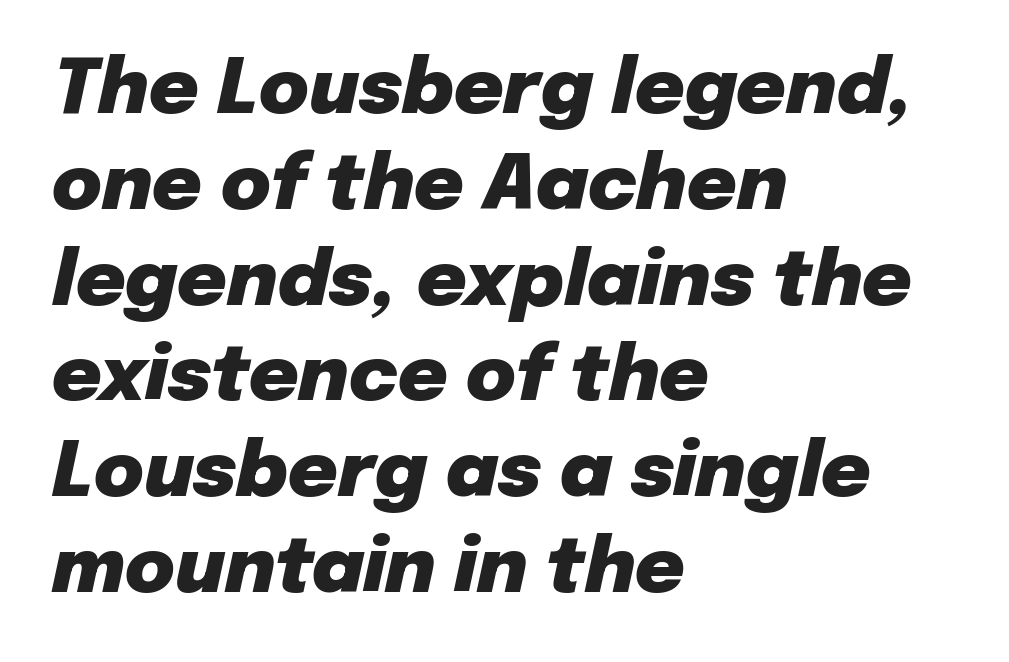
The rendering uses natural spacing where letterforms have individual widths. These lines carry a lot of weight — the face is fully bold. No extra tracking has been applied to these lines. All the whitespace from short lines collects on the right. In terms of posture, this sample is oblique. The space directly below the letters is spotless.
